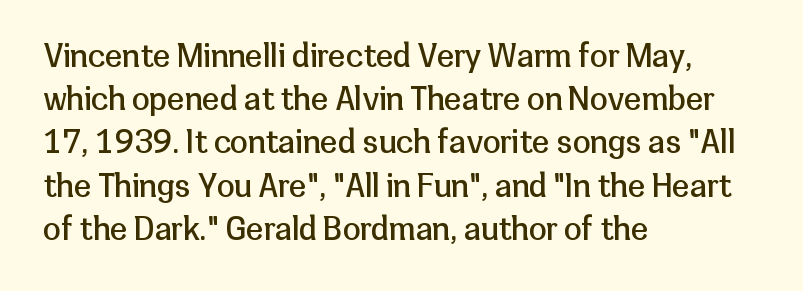
{"serif": "no", "italic": "no", "bold": "no", "weight": "regular", "width": "normal", "stroke_contrast": "low", "x_height": "medium", "monospaced": "no", "underline": "no", "align": "left", "line_spacing": "normal", "line_spacing_ratio": 1.35, "letter_spacing": "normal", "letter_spacing_em": 0.0, "glyph_px": 32}
